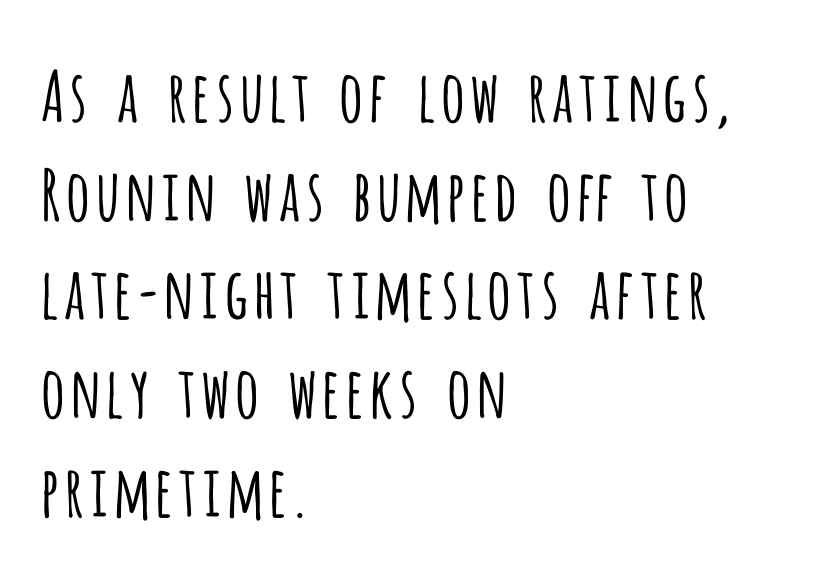
{"serif": "no", "italic": "no", "bold": "no", "weight": "light", "width": "condensed", "stroke_contrast": "low", "x_height": "large", "monospaced": "no", "underline": "no", "align": "left", "line_spacing": "normal", "line_spacing_ratio": 1.41, "letter_spacing": "normal", "letter_spacing_em": 0.0, "glyph_px": 70}
